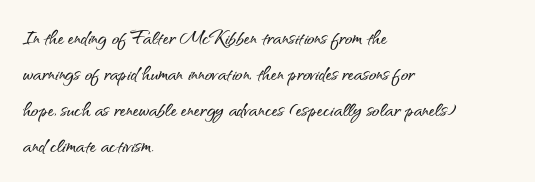
The image shows 25 px text type; set left-aligned, normal line spacing (1.44x), normal letter spacing, not underlined.
